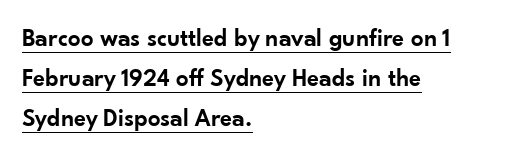
All the whitespace from short lines collects on the right. Weight check: semibold — heavier than regular, not quite bold. The rendered words wear a rule along their underside. Line spacing here is normal. Posture: upright roman.
